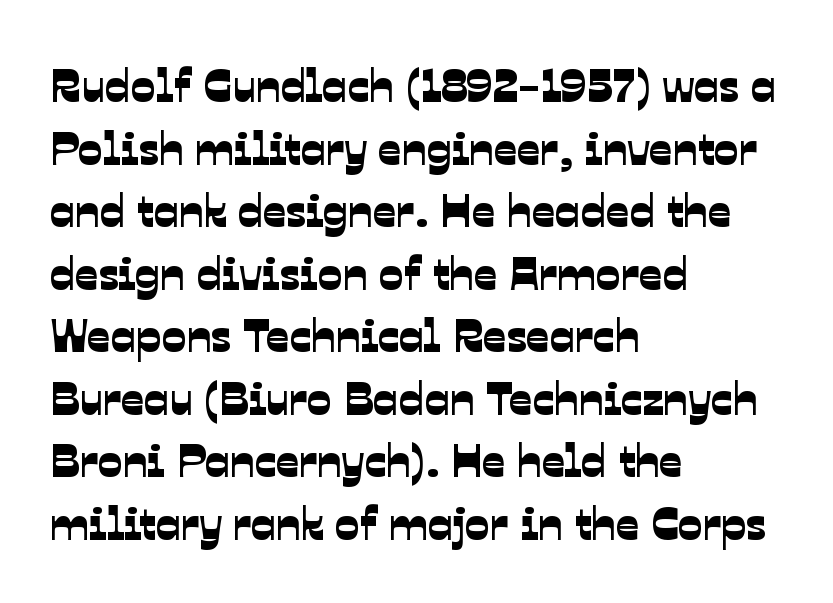
A typesetter would call this leading conventional body-copy spacing. Each row of text sits above clean, open space. In terms of letterspacing, this is plain default setting. Each letter's strokes conclude bluntly, with no projecting serifs. Short and long lines alike share a common starting point at left.
